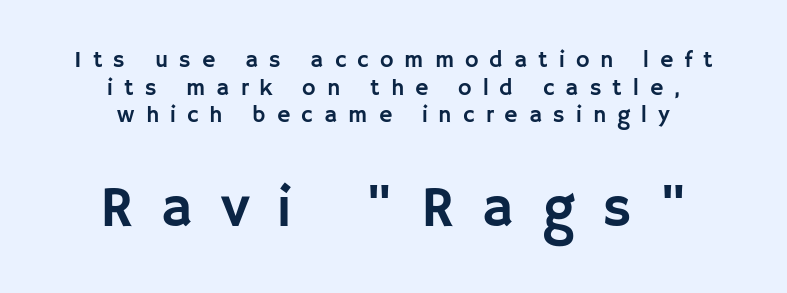
Q: Is the text italic (slanted)? A: No, it is upright.
Q: Is the typeface a serif or a sans-serif typeface? A: Sans-serif.
Q: Is the text underlined? A: No.
Q: How is the paragraph aligned? A: Centered.
Q: Is the spacing between letters normal or unusually wide? A: Unusually wide.
Q: Which block of text is set in a larger size, the first (top) or the second (bottom)? A: The second (bottom) one.
Q: Width (condensed, normal, or wide)? A: Normal.
Q: Stroke contrast? A: Low.
Q: x-height? A: Large.
Q: Monospaced? A: No.
